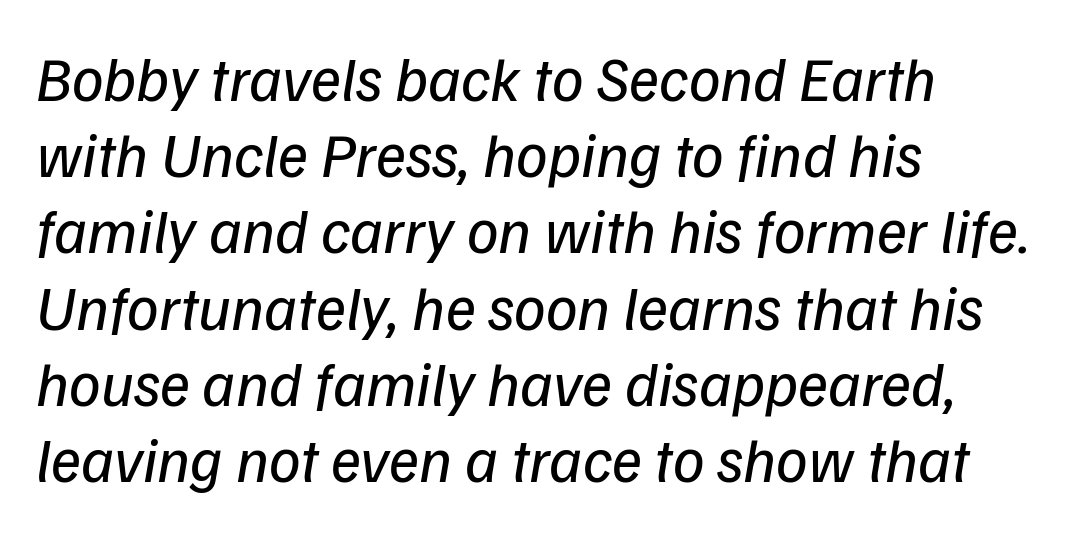
The letters advance in unequal steps, a hallmark of proportional type. The weight tops out at a normal text grade. Only glyphs here, with clear space below each row. The face used here is rendered with its standard letterfit. Each letter's strokes conclude bluntly, with no projecting serifs.
